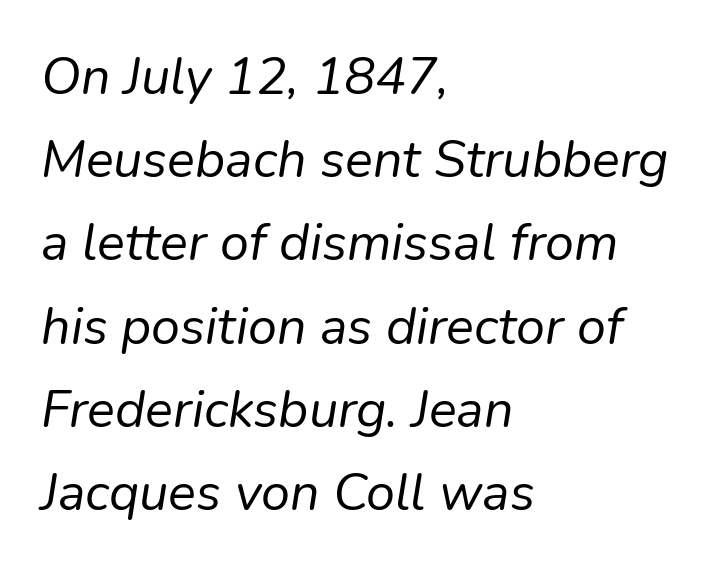
{"italic": "yes", "lean": "right", "slant_degrees": 9, "bold": "no", "weight": "regular", "width": "normal", "stroke_contrast": "low", "x_height": "medium", "monospaced": "no", "underline": "no", "align": "left", "line_spacing": "normal", "line_spacing_ratio": 1.6, "letter_spacing": "normal", "letter_spacing_em": 0.0, "glyph_px": 52}
